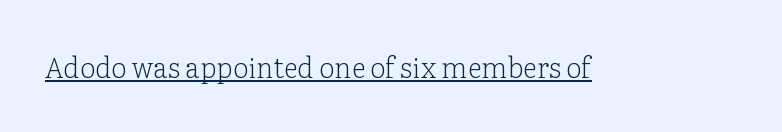
Q: Is the text bold? A: No.
Q: Is the text italic (slanted)? A: No, it is upright.
Q: Is the typeface a serif or a sans-serif typeface? A: Serif.
Q: Is the text underlined? A: Yes.
Q: Is the spacing between letters normal or unusually wide? A: Normal.
Q: Width (condensed, normal, or wide)? A: Normal.
Q: Stroke contrast? A: Low.
Q: x-height? A: Medium.
Q: Monospaced? A: No.
